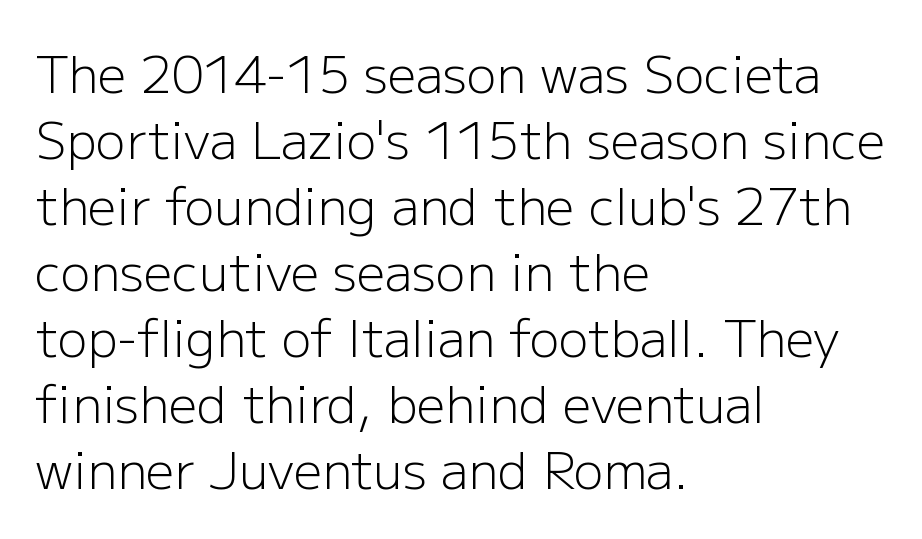
The image shows 50 px light sans-serif type, upright; set left-aligned, normal line spacing (1.32x), normal letter spacing, not underlined; low stroke contrast and a medium x-height.
